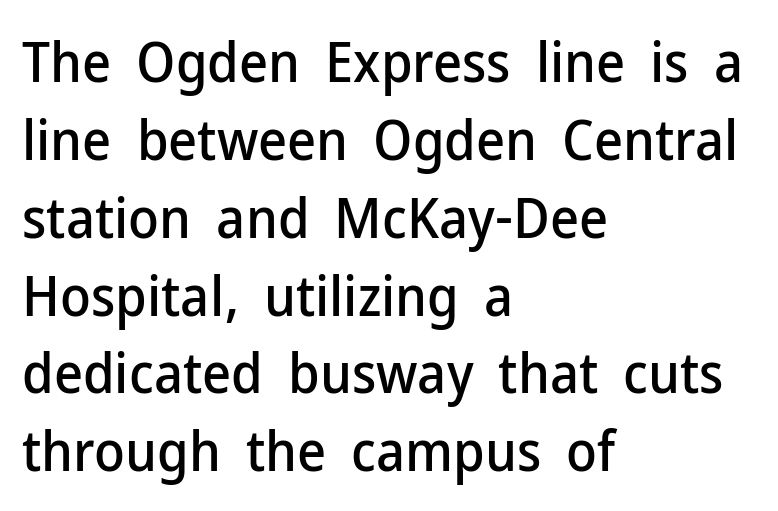
Q: Is the text italic (slanted)? A: No, it is upright.
Q: Is the typeface a serif or a sans-serif typeface? A: Sans-serif.
Q: Is the text underlined? A: No.
Q: How is the paragraph aligned? A: Left-aligned.
Q: Is the spacing between letters normal or unusually wide? A: Normal.
Q: Is the spacing between lines tight, normal or loose? A: Normal.
Q: Width (condensed, normal, or wide)? A: Normal.
Q: Stroke contrast? A: Low.
Q: x-height? A: Medium.
Q: Monospaced? A: No.
